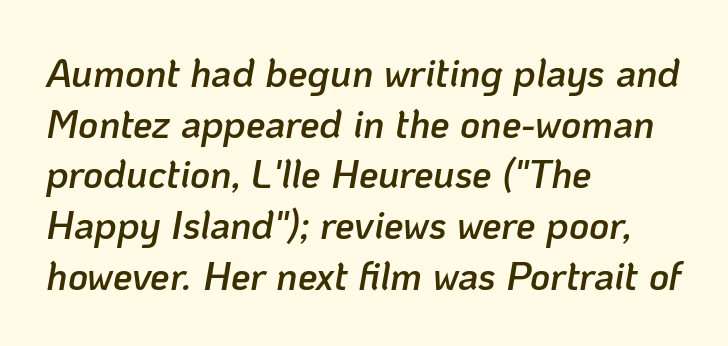
{"italic": "yes", "lean": "right", "slant_degrees": 10, "bold": "semi", "weight": "semibold", "width": "normal", "stroke_contrast": "low", "x_height": "medium", "monospaced": "no", "underline": "no", "align": "left", "line_spacing": "normal", "line_spacing_ratio": 1.3, "letter_spacing": "normal", "letter_spacing_em": 0.0, "glyph_px": 39}
